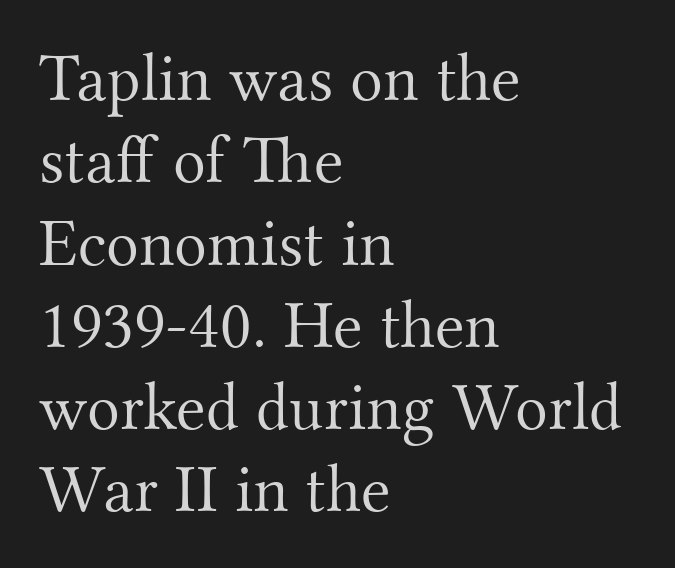
Q: Is the text bold? A: No.
Q: Is the text italic (slanted)? A: No, it is upright.
Q: Is the typeface a serif or a sans-serif typeface? A: Serif.
Q: Is the text underlined? A: No.
Q: How is the paragraph aligned? A: Left-aligned.
Q: Is the spacing between letters normal or unusually wide? A: Normal.
Q: Width (condensed, normal, or wide)? A: Normal.
Q: Stroke contrast? A: Medium.
Q: x-height? A: Small.
Q: Monospaced? A: No.
